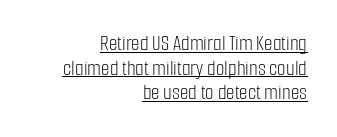
The image shows 22 px text type, upright; set right-aligned, tight line spacing (1.12x), normal letter spacing, underlined.
